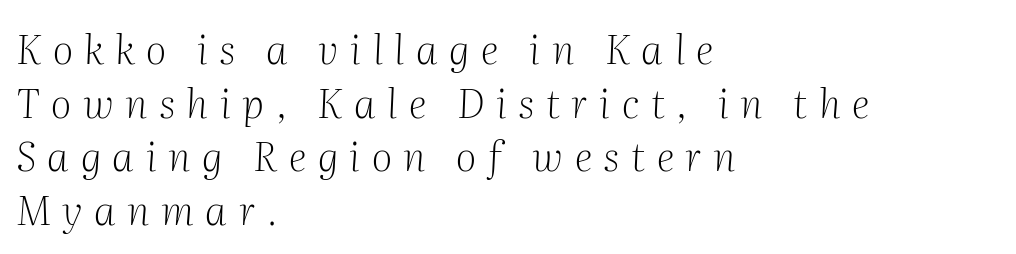
{"serif": "yes", "italic": "yes", "lean": "right", "slant_degrees": 2, "bold": "no", "weight": "light", "width": "normal", "stroke_contrast": "medium", "x_height": "medium", "monospaced": "no", "underline": "no", "align": "left", "line_spacing": "normal", "line_spacing_ratio": 1.34, "letter_spacing": "wide", "letter_spacing_em": 0.29, "glyph_px": 40}
